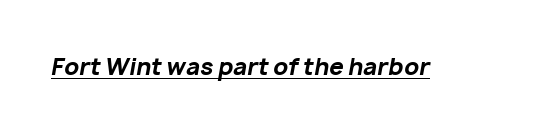
{"italic": "yes", "lean": "right", "slant_degrees": 10, "bold": "yes", "underline": "yes", "letter_spacing": "normal", "letter_spacing_em": 0.0, "glyph_px": 23}
